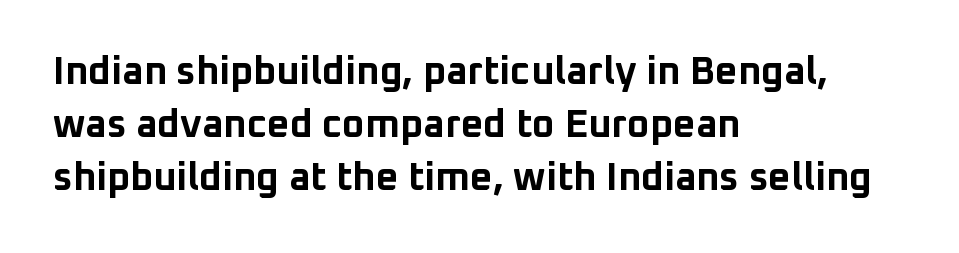
One glance says typical: line gaps are just what's usual. The passage is arranged the way most books set body copy — flush left. The type sits square on the baseline with zero lean. Is this a fixed-width face? No — the glyphs have proportional, varying widths. The characters display no serif detailing; their extremities are plain. Students, this is bold: see how much ink each stroke carries.
